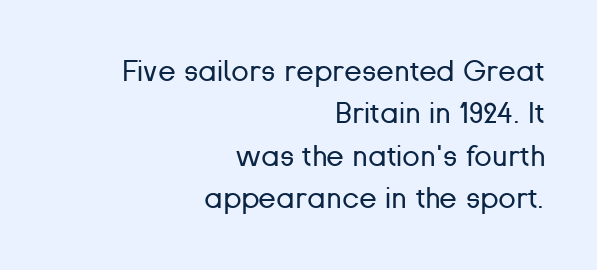
The specimen omits any rule beneath the text block's lines. This sample is right-justified, so line beginnings fall wherever the words allow. This sample has the flowing, uneven cadence of proportional lettering. The strokes carry an ordinary text weight at most. A sans-serif font was chosen for this passage. The line texture is even and compact thanks to regular tracking.
